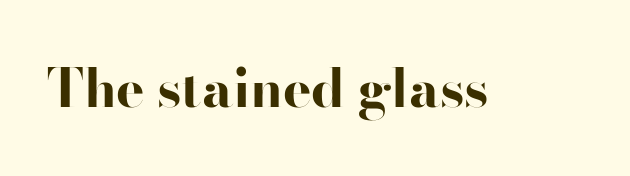
{"serif": "no", "italic": "no", "bold": "yes", "weight": "bold", "width": "wide", "stroke_contrast": "high", "x_height": "small", "monospaced": "no", "underline": "no", "letter_spacing": "normal", "letter_spacing_em": 0.0, "glyph_px": 53}
